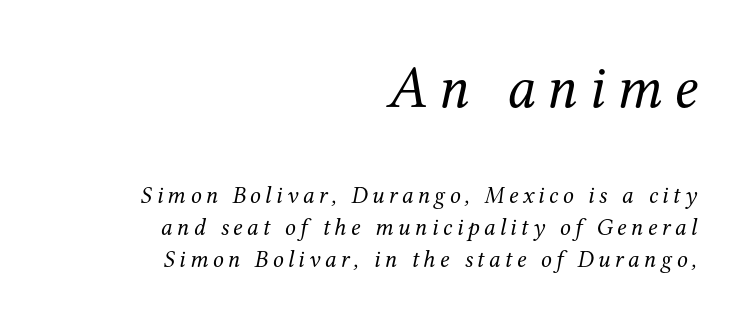
Q: Is the text bold? A: No.
Q: Is the text italic (slanted)? A: Yes, it leans right by about 12 degrees.
Q: Is the typeface a serif or a sans-serif typeface? A: Serif.
Q: Is the text underlined? A: No.
Q: How is the paragraph aligned? A: Right-aligned.
Q: Is the spacing between lines tight, normal or loose? A: Normal.
Q: Which block of text is set in a larger size, the first (top) or the second (bottom)? A: The first (top) one.
Q: Width (condensed, normal, or wide)? A: Normal.
Q: Stroke contrast? A: Medium.
Q: x-height? A: Medium.
Q: Monospaced? A: No.
